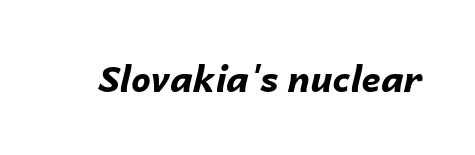
The passage shown has conventional tracking throughout. Note the varied advance widths — an 'i' is clearly narrower than an 'm'. Thick stems and heavy bowls — unmistakably bold. The rendering applies a slant to the glyphs. A clean baseline with only descenders dipping below it.
